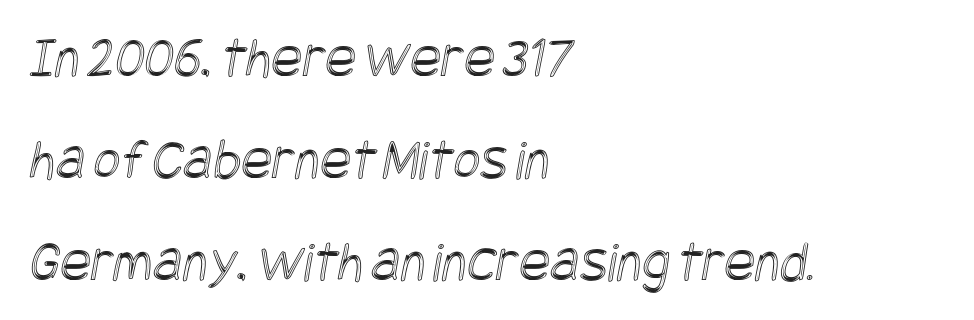
Q: Is the text underlined? A: No.
Q: How is the paragraph aligned? A: Left-aligned.
Q: Is the spacing between letters normal or unusually wide? A: Normal.
Q: Width (condensed, normal, or wide)? A: Condensed.
Q: x-height? A: Large.
